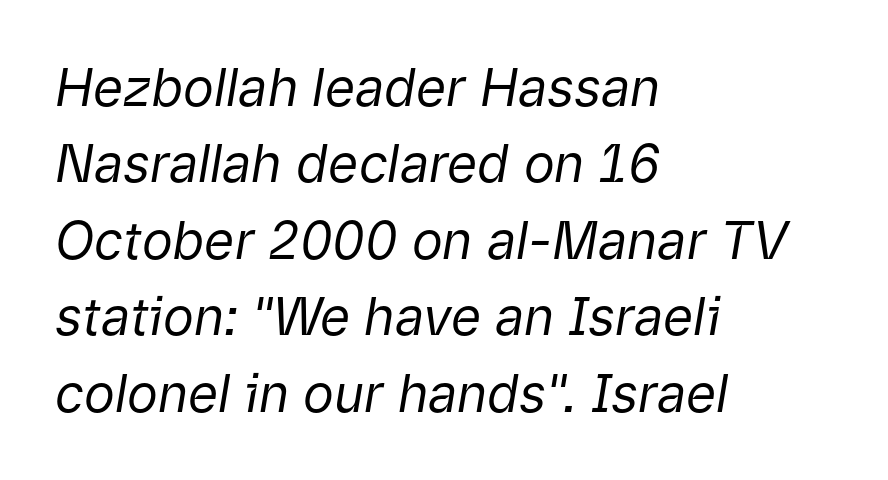
The image shows 52 px regular-weight type, italic (leaning right); set left-aligned, normal line spacing (1.47x), normal letter spacing, not underlined; low stroke contrast and a medium x-height.
